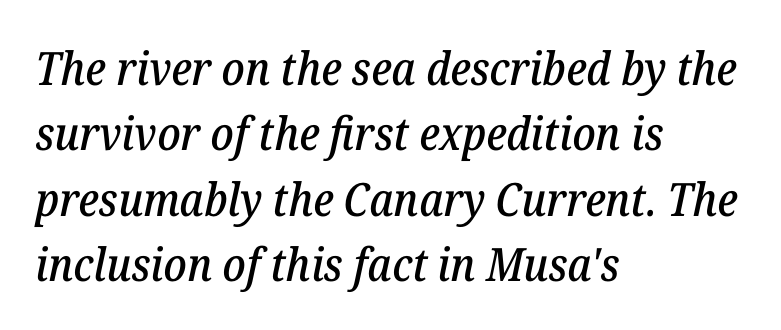
Q: Is the text italic (slanted)? A: Yes, it leans right by about 12 degrees.
Q: Is the typeface a serif or a sans-serif typeface? A: Serif.
Q: Is the text underlined? A: No.
Q: How is the paragraph aligned? A: Left-aligned.
Q: Is the spacing between letters normal or unusually wide? A: Normal.
Q: Is the spacing between lines tight, normal or loose? A: Normal.
Q: Width (condensed, normal, or wide)? A: Normal.
Q: Stroke contrast? A: Low.
Q: x-height? A: Medium.
Q: Monospaced? A: No.
